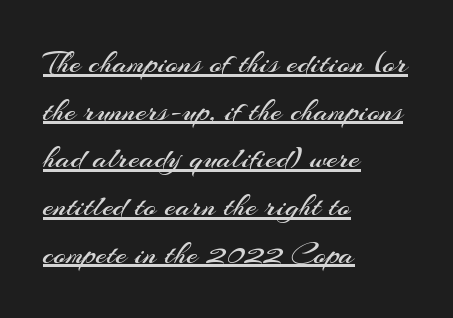
Does extra space separate the letters? No, they use regular spacing. The setting favours the left margin, as ordinary paragraphs usually do. The weight tops out at a normal text grade. Quick note: underline on. Each letter keeps its own natural width here, so spacing adapts to shape.
